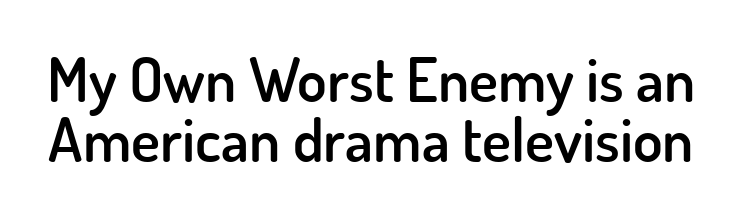
The gaps between neighbouring characters are ordinary and unremarkable. Serif or sans? Sans — the stroke terminals are bare. The rendering uses a small line-height, squeezing the rows. A bare baseline throughout the passage. Is this a fixed-width face? No — the glyphs have proportional, varying widths. Italic? Not at all — the glyphs are vertical.
